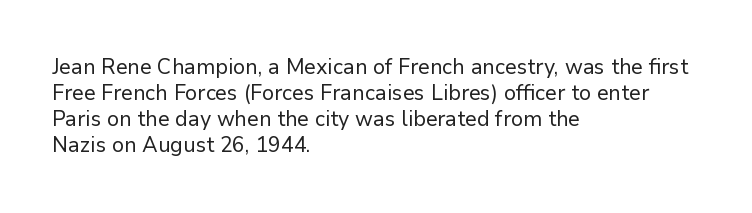
Q: Is the text bold? A: No.
Q: Is the text italic (slanted)? A: No, it is upright.
Q: Is the text underlined? A: No.
Q: How is the paragraph aligned? A: Left-aligned.
Q: Is the spacing between letters normal or unusually wide? A: Normal.
